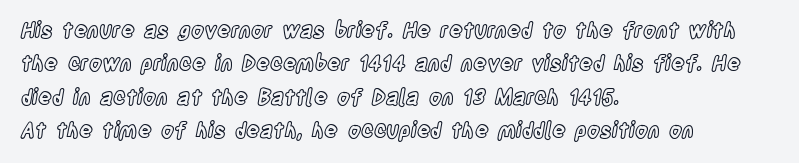
Q: Is the text italic (slanted)? A: Yes.
Q: Is the text underlined? A: No.
Q: How is the paragraph aligned? A: Left-aligned.
Q: Is the spacing between letters normal or unusually wide? A: Normal.
Q: Is the spacing between lines tight, normal or loose? A: Normal.
